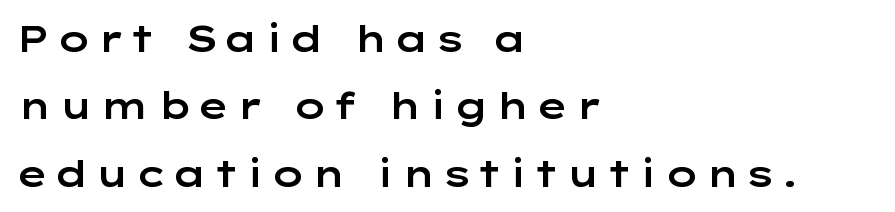
Q: Is the text italic (slanted)? A: No, it is upright.
Q: Is the typeface a serif or a sans-serif typeface? A: Sans-serif.
Q: Is the text underlined? A: No.
Q: How is the paragraph aligned? A: Left-aligned.
Q: Width (condensed, normal, or wide)? A: Wide.
Q: Stroke contrast? A: Low.
Q: x-height? A: Medium.
Q: Monospaced? A: No.
